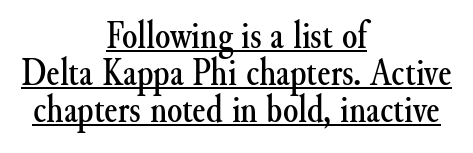
{"serif": "yes", "italic": "no", "width": "normal", "stroke_contrast": "medium", "x_height": "small", "monospaced": "no", "underline": "yes", "align": "center", "line_spacing": "tight", "line_spacing_ratio": 0.95, "letter_spacing": "normal", "letter_spacing_em": 0.0, "glyph_px": 39}
